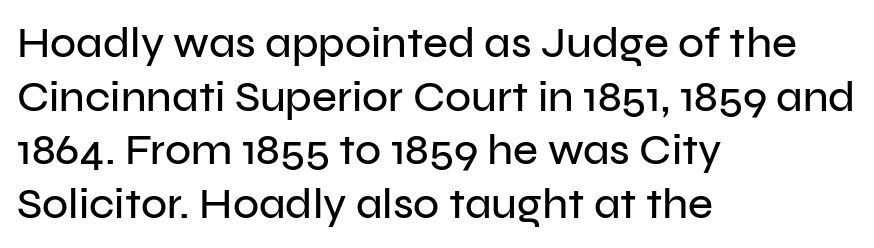
The image shows 43 px sans-serif type, upright; set left-aligned, normal line spacing (1.25x), normal letter spacing, not underlined; low stroke contrast and a medium x-height.
